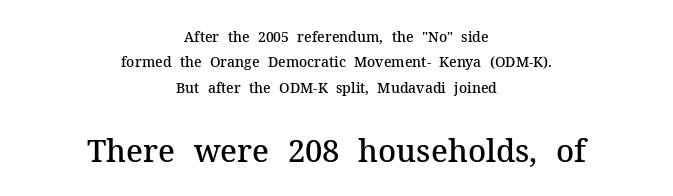
{"serif": "yes", "italic": "no", "bold": "semi", "weight": "semibold", "width": "normal", "stroke_contrast": "medium", "x_height": "medium", "monospaced": "no", "underline": "no", "align": "center", "line_spacing_ratio": 1.81, "letter_spacing": "normal", "letter_spacing_em": 0.0, "larger_block": "second", "size_ratio": 2.21, "glyph_px": 31}
